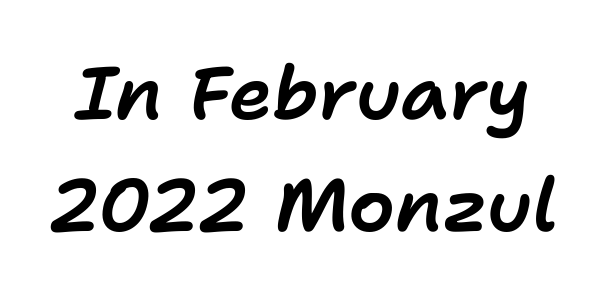
{"italic": "yes", "lean": "right", "slant_degrees": 11, "width": "normal", "stroke_contrast": "low", "x_height": "medium", "monospaced": "no", "underline": "no", "line_spacing": "normal", "line_spacing_ratio": 1.52, "letter_spacing": "normal", "letter_spacing_em": 0.0, "glyph_px": 74}
